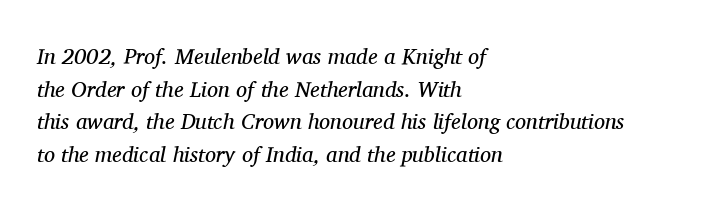
The image shows 22 px text type, italic (leaning right); set left-aligned, normal line spacing (1.48x), normal letter spacing, not underlined.
